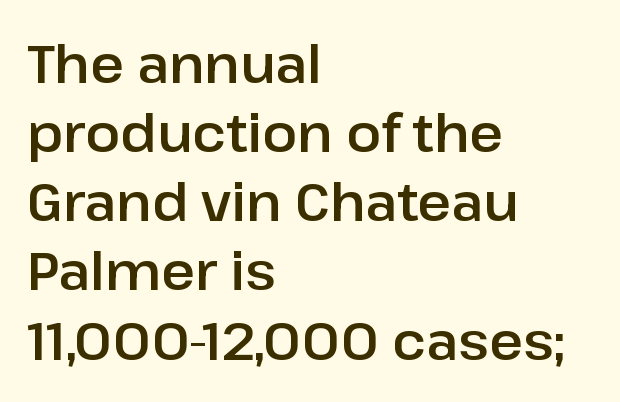
The image shows 52 px sans-serif type, upright; set left-aligned, normal line spacing (1.33x), normal letter spacing, not underlined; low stroke contrast and a medium x-height.
